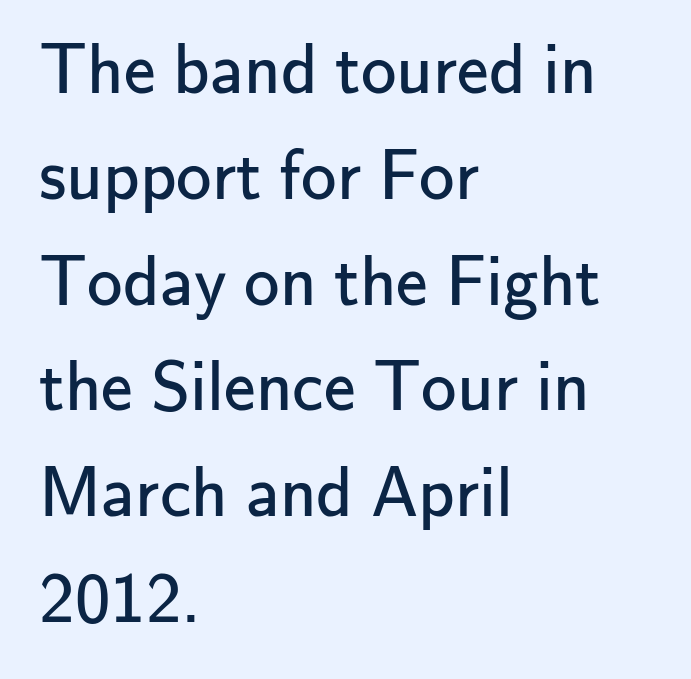
{"serif": "no", "italic": "no", "bold": "no", "weight": "regular", "width": "normal", "stroke_contrast": "low", "x_height": "small", "monospaced": "no", "underline": "no", "align": "left", "line_spacing": "normal", "line_spacing_ratio": 1.49, "letter_spacing": "normal", "letter_spacing_em": 0.0, "glyph_px": 71}
